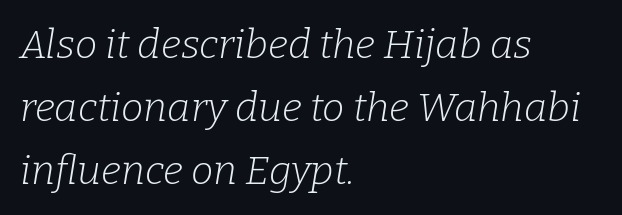
Serif or sans? Serif — the stroke terminals have little feet. Stems here are at most as thick as an everyday book face. Here the designer chose a conventional face with non-uniform glyph widths. Visually the block forms a straight wall on the left and a jagged coastline on the right.
